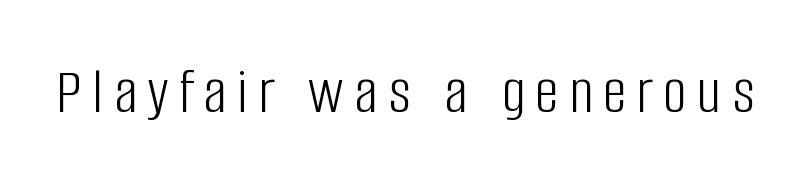
The image shows 66 px light, condensed sans-serif type, upright; set not underlined; low stroke contrast and a large x-height.
